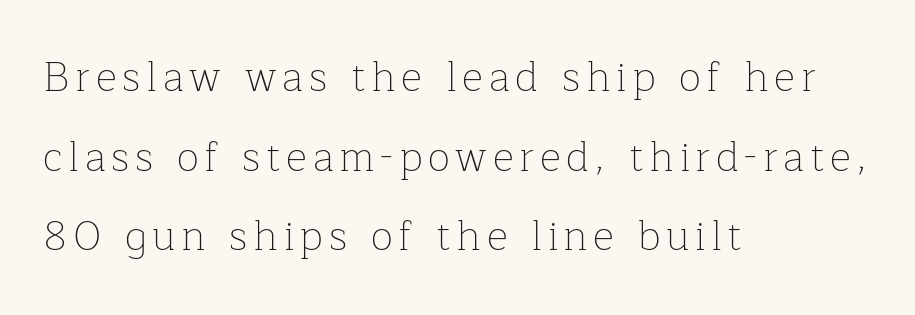
Q: Is the text bold? A: No.
Q: Is the text italic (slanted)? A: No, it is upright.
Q: Is the typeface a serif or a sans-serif typeface? A: Serif.
Q: Is the text underlined? A: No.
Q: How is the paragraph aligned? A: Left-aligned.
Q: Is the spacing between lines tight, normal or loose? A: Loose.
Q: Width (condensed, normal, or wide)? A: Normal.
Q: Stroke contrast? A: Low.
Q: x-height? A: Medium.
Q: Monospaced? A: No.
